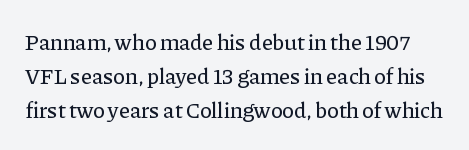
A roman cut, with each character standing at attention. Has an underline been added? It has not. The block of text has a typical density, with ordinary space between rows. How are the letters spaced? Ordinarily, with no added tracking.
